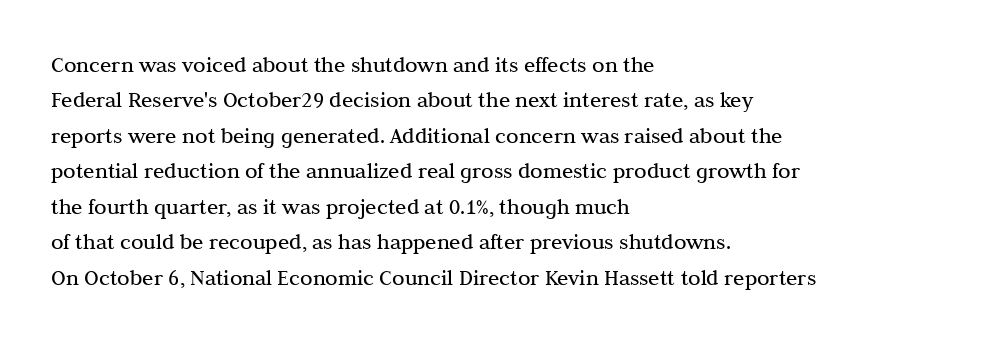
The image shows 23 px text type, upright; set left-aligned, normal line spacing (1.54x), normal letter spacing, not underlined.
